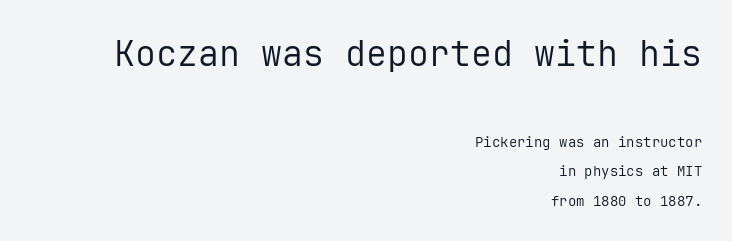
Q: Is the text bold? A: No.
Q: Is the text italic (slanted)? A: No, it is upright.
Q: Is the typeface a serif or a sans-serif typeface? A: Sans-serif.
Q: Is the text underlined? A: No.
Q: How is the paragraph aligned? A: Right-aligned.
Q: Is the spacing between letters normal or unusually wide? A: Normal.
Q: Is the spacing between lines tight, normal or loose? A: Loose.
Q: Which block of text is set in a larger size, the first (top) or the second (bottom)? A: The first (top) one.
Q: Width (condensed, normal, or wide)? A: Normal.
Q: Stroke contrast? A: Low.
Q: x-height? A: Medium.
Q: Monospaced? A: Yes.
